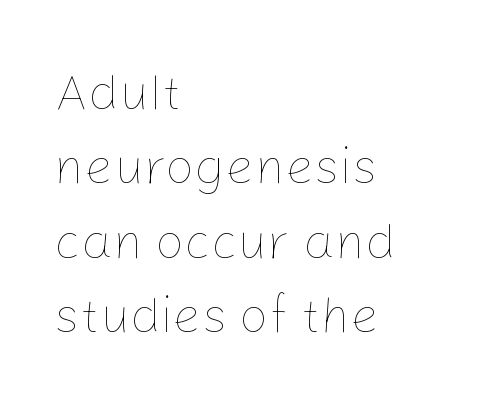
If you drew a ruler down the left edge, every line would touch it. Ink coverage per letter is moderate at most. Regarding leading, the lines here are spaced in the standard way. Plain, unruled lines of type. Tall strokes in this sample are plumb rather than angled.
